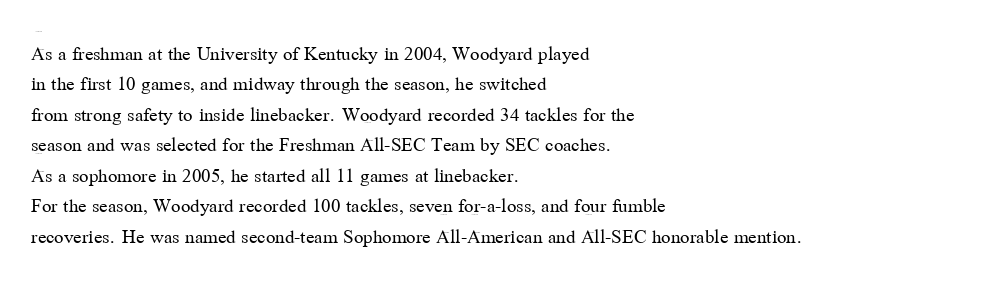
Letter spacing: default. Ink coverage per letter is moderate at most. The rag falls on the right side of this text block. Descenders are the only things crossing below the line. This block has exactly the height ordinary leading produces. This is the regular roman posture of the typeface.
